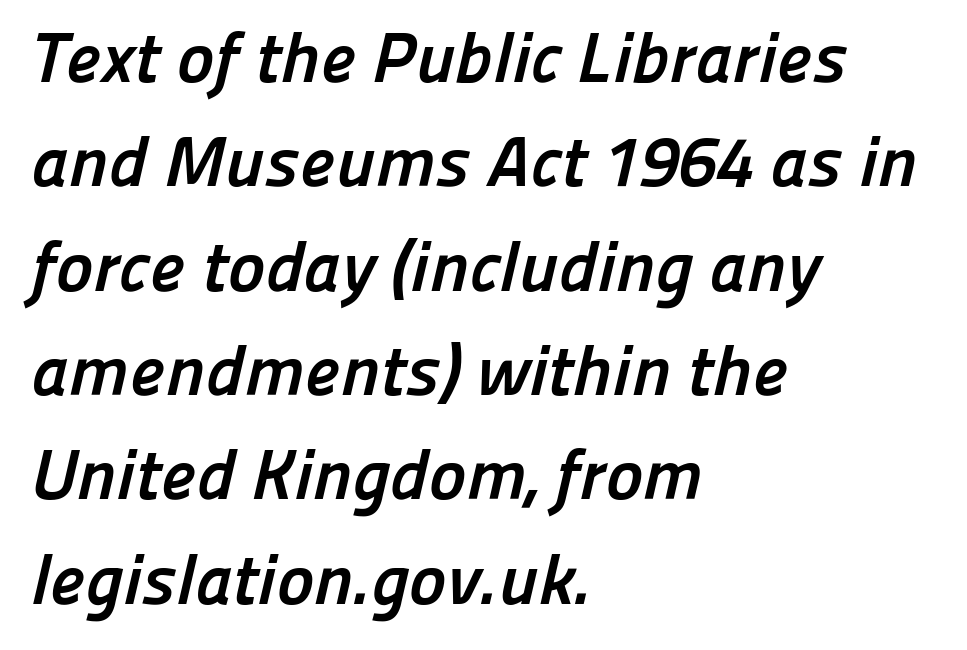
The image shows 71 px semibold sans-serif type; set left-aligned, normal line spacing (1.47x), normal letter spacing, not underlined; low stroke contrast and a medium x-height.
